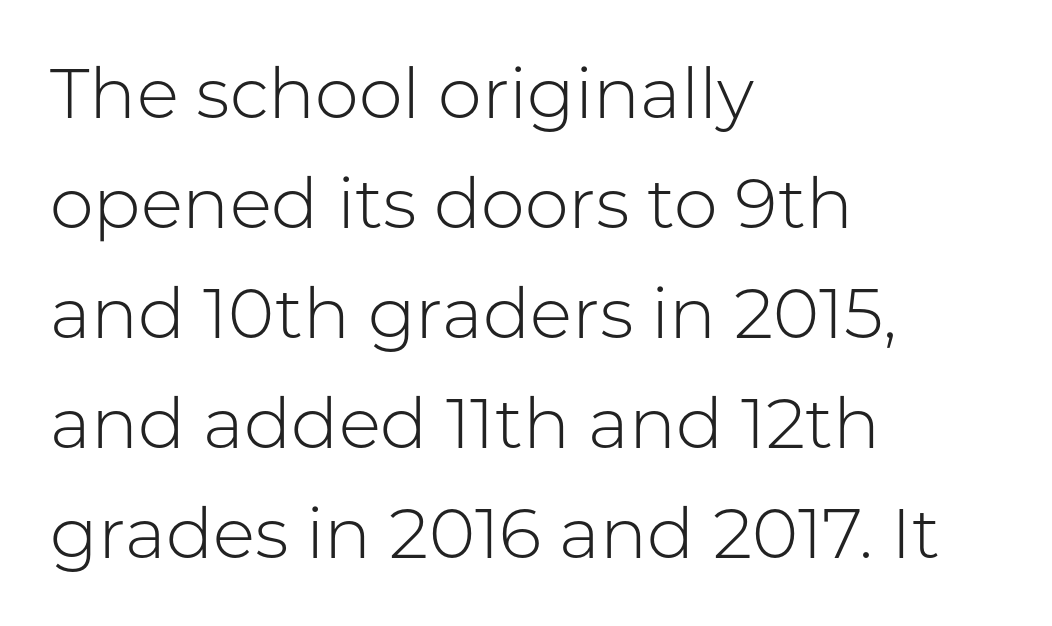
The image shows 70 px light sans-serif type, upright; set left-aligned, normal line spacing (1.57x), normal letter spacing, not underlined; low stroke contrast and a medium x-height.
